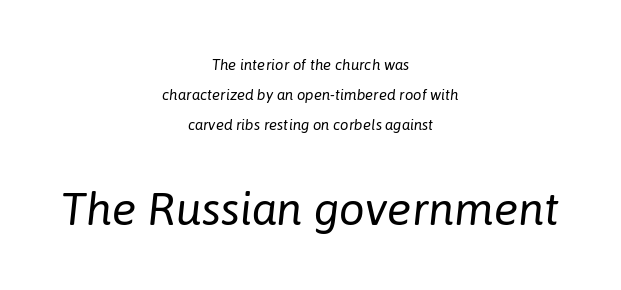
The image shows 46 px regular-weight type, italic (leaning right); set centered, loose line spacing (2.0x), normal letter spacing, not underlined; the second (bottom) block is 3.07x larger; low stroke contrast and a medium x-height.
